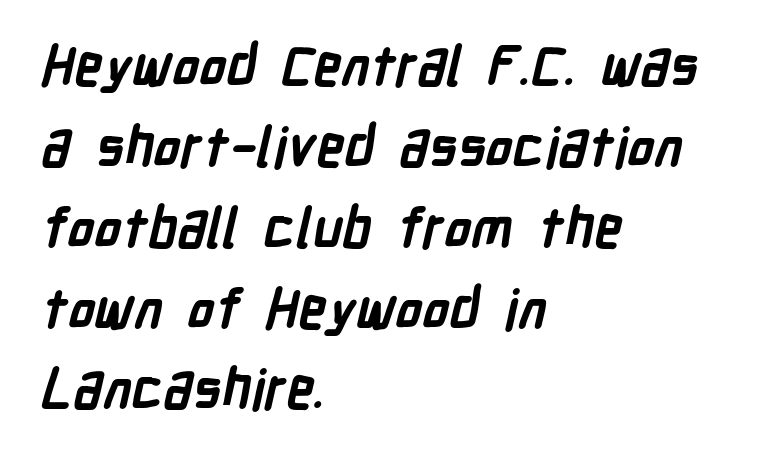
{"serif": "no", "bold": "yes", "weight": "semibold", "width": "condensed", "stroke_contrast": "low", "x_height": "medium", "monospaced": "no", "underline": "no", "align": "left", "line_spacing": "normal", "line_spacing_ratio": 1.47, "letter_spacing": "normal", "letter_spacing_em": 0.0, "glyph_px": 55}
